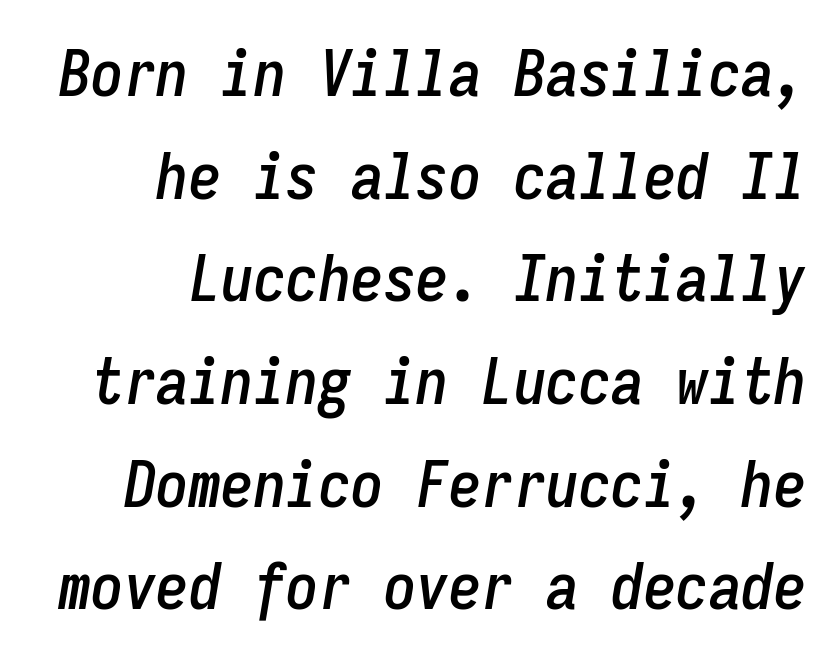
Q: Is the text italic (slanted)? A: Yes, it leans right by about 9 degrees.
Q: Is the text underlined? A: No.
Q: How is the paragraph aligned? A: Right-aligned.
Q: Is the spacing between letters normal or unusually wide? A: Normal.
Q: Is the spacing between lines tight, normal or loose? A: Normal.
Q: Width (condensed, normal, or wide)? A: Condensed.
Q: Stroke contrast? A: Low.
Q: x-height? A: Medium.
Q: Monospaced? A: Yes.
